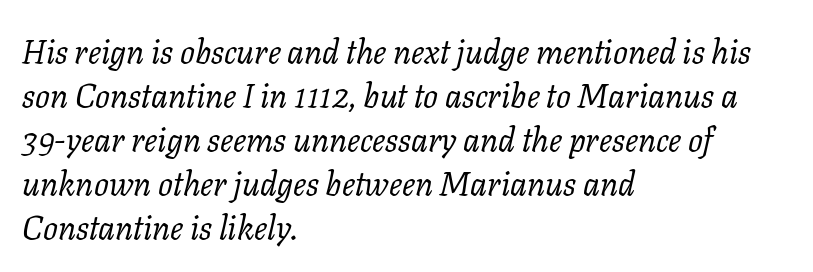
{"serif": "yes", "italic": "yes", "lean": "right", "slant_degrees": 11, "bold": "no", "weight": "regular", "width": "normal", "stroke_contrast": "low", "x_height": "medium", "monospaced": "no", "underline": "no", "align": "left", "line_spacing": "normal", "line_spacing_ratio": 1.33, "letter_spacing": "normal", "letter_spacing_em": 0.0, "glyph_px": 33}
